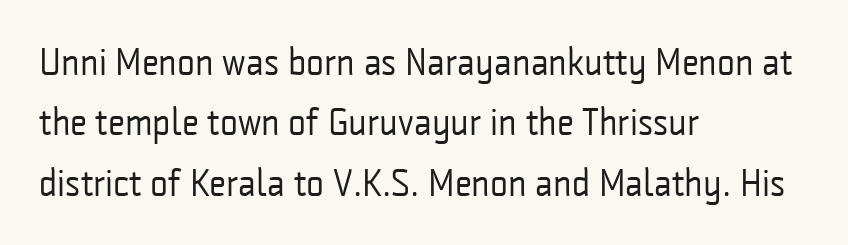
The image shows 38 px regular-weight, condensed sans-serif type, upright; set left-aligned, normal line spacing (1.59x), normal letter spacing, not underlined; low stroke contrast and a medium x-height.
